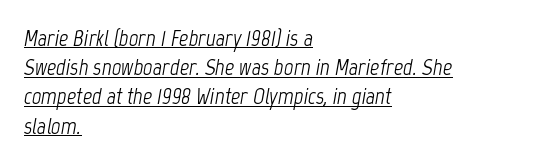
{"italic": "yes", "lean": "right", "slant_degrees": 12, "bold": "no", "underline": "yes", "align": "left", "line_spacing": "normal", "line_spacing_ratio": 1.27, "letter_spacing": "normal", "letter_spacing_em": 0.0, "glyph_px": 23}
